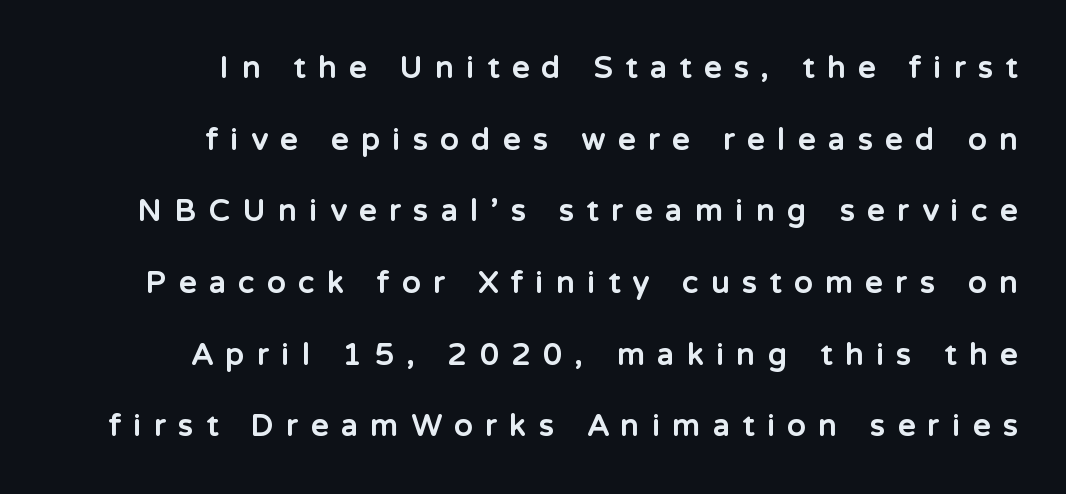
The image shows 30 px bold sans-serif type, upright; set right-aligned, loose line spacing (2.39x), unusually wide letter spacing (+0.43 em), not underlined; low stroke contrast and a medium x-height.
